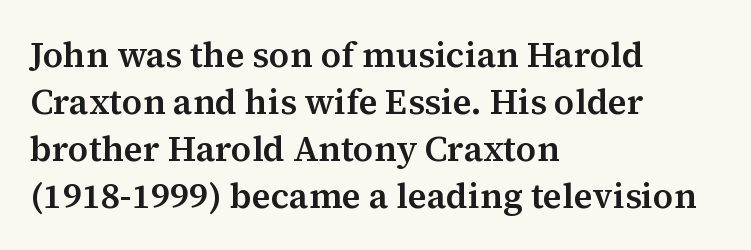
Looks like regular typesetting: each glyph gets only the width it needs. Posture: upright roman. Regular leading. These lines are set flush left with a ragged right edge. Honestly, there is no underline to notice here at all.
